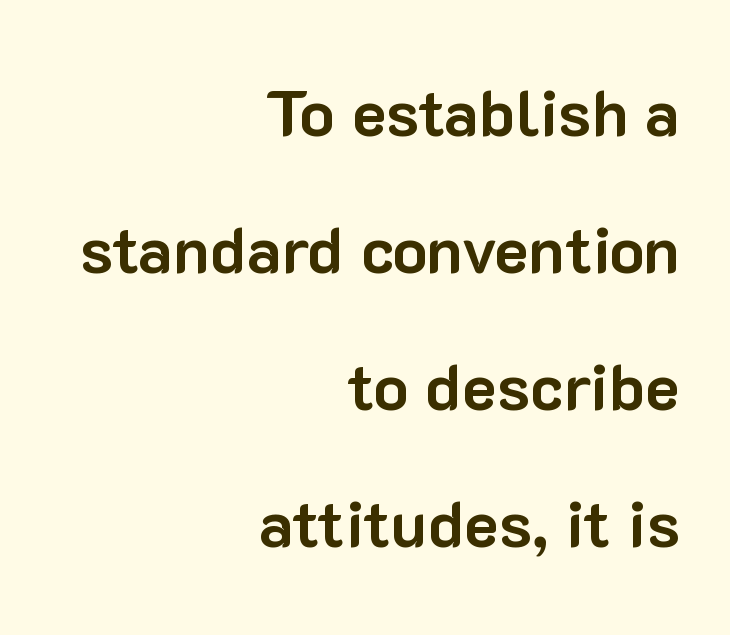
The image shows 65 px bold sans-serif type, upright; set right-aligned, loose line spacing (2.11x), normal letter spacing, not underlined; low stroke contrast and a medium x-height.
